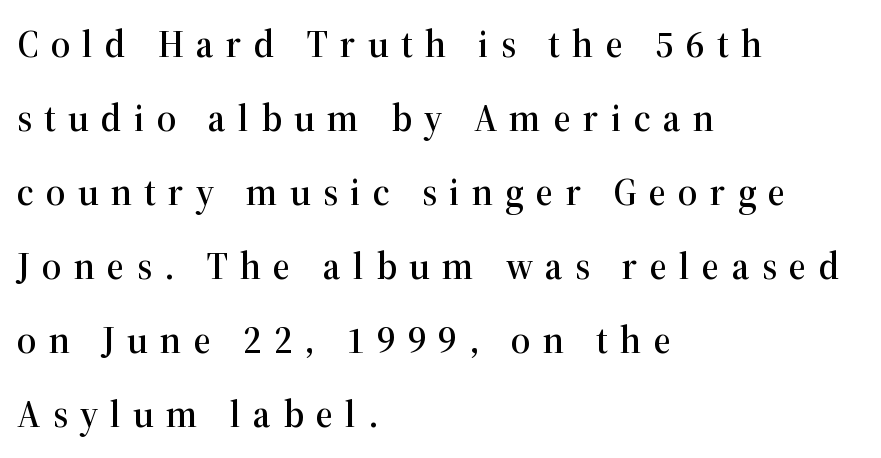
Q: Is the text italic (slanted)? A: No, it is upright.
Q: Is the typeface a serif or a sans-serif typeface? A: Serif.
Q: Is the text underlined? A: No.
Q: How is the paragraph aligned? A: Left-aligned.
Q: Is the spacing between letters normal or unusually wide? A: Unusually wide.
Q: Is the spacing between lines tight, normal or loose? A: Loose.
Q: Width (condensed, normal, or wide)? A: Normal.
Q: Stroke contrast? A: High.
Q: x-height? A: Medium.
Q: Monospaced? A: No.
